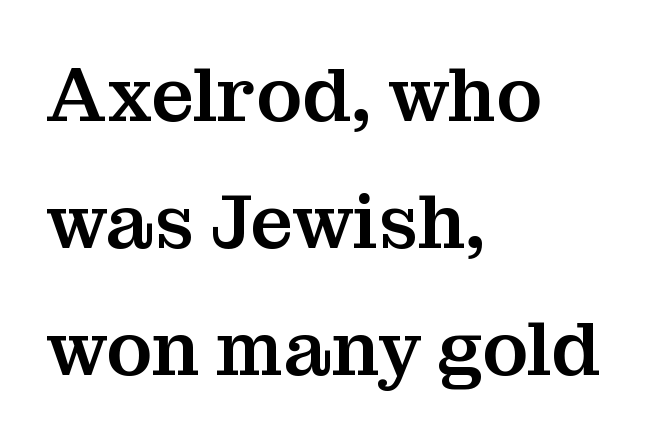
Only glyphs here, with clear space below each row. Is there much room between lines? A standard amount, neither cramped nor airy. This rendering uses left alignment, leaving the right contour irregular. Looks like regular typesetting: each glyph gets only the width it needs. Words appear dense and cohesive because spacing is normal.
